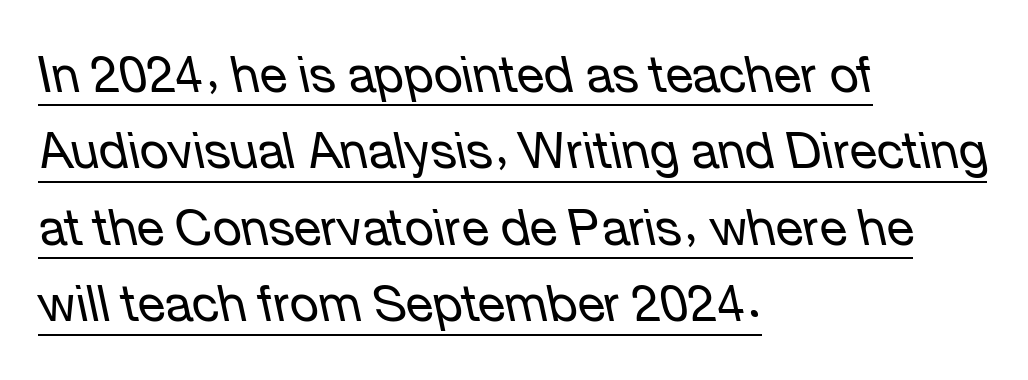
{"italic": "yes", "lean": "left", "slant_degrees": 12, "bold": "no", "weight": "regular", "width": "normal", "stroke_contrast": "low", "x_height": "medium", "monospaced": "no", "underline": "yes", "align": "left", "line_spacing": "normal", "line_spacing_ratio": 1.53, "letter_spacing": "normal", "letter_spacing_em": 0.0, "glyph_px": 50}
